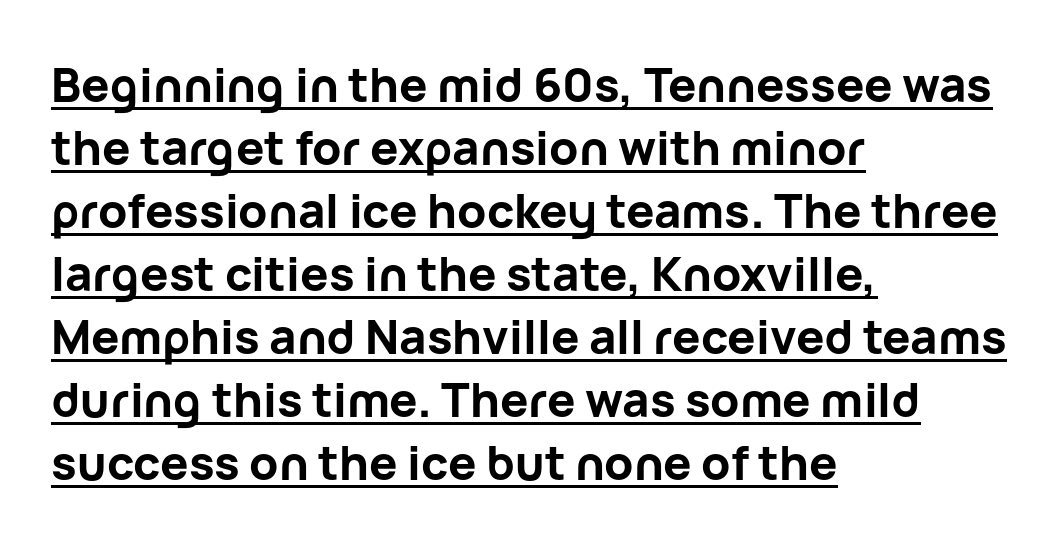
Observe the ordinary spacing: letters are neighbours, not strangers. This is underlined copy, the kind a proofreader might mark for attention. Is this a fixed-width face? No — the glyphs have proportional, varying widths. A classic flush-left, rag-right setting is used for this passage. The letters are bold, with thick, heavy strokes.
